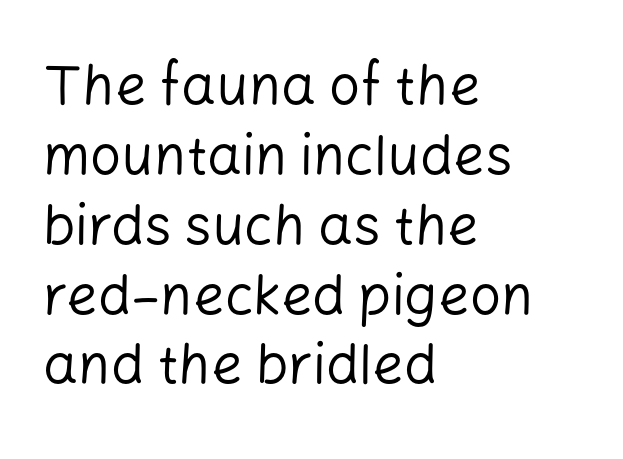
Q: Is the text bold? A: No.
Q: Is the text italic (slanted)? A: No, it is upright.
Q: Is the typeface a serif or a sans-serif typeface? A: Sans-serif.
Q: Is the text underlined? A: No.
Q: How is the paragraph aligned? A: Left-aligned.
Q: Is the spacing between letters normal or unusually wide? A: Normal.
Q: Is the spacing between lines tight, normal or loose? A: Normal.
Q: Width (condensed, normal, or wide)? A: Normal.
Q: Stroke contrast? A: Low.
Q: x-height? A: Medium.
Q: Monospaced? A: No.
